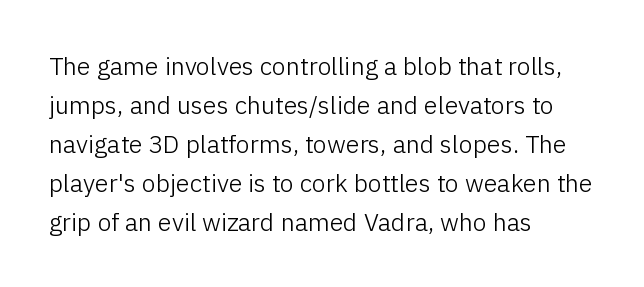
The space between consecutive lines is moderate. In terms of letterspacing, this is plain default setting. This rendering features lettering with no underline. Is the stroke heavy? The answer is a plain regular-or-lighter.
